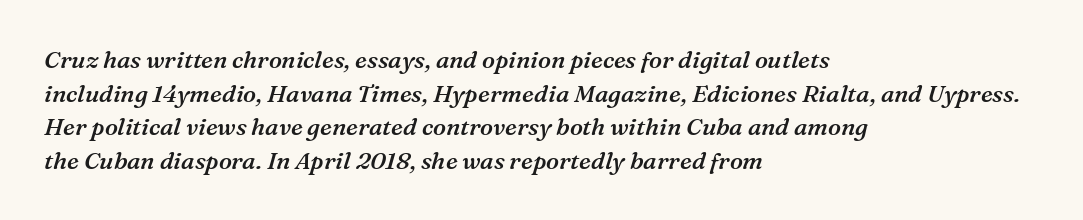
The image shows 24 px text type, italic (leaning right); set left-aligned, normal line spacing (1.4x), normal letter spacing, not underlined.
